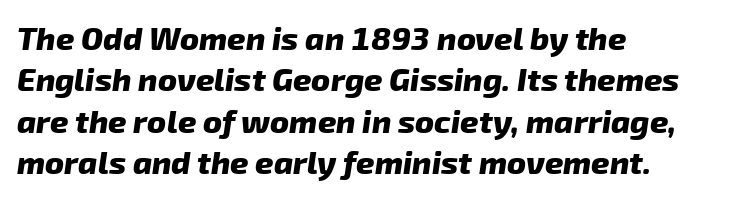
Is the letter spacing exaggerated? No — it looks like the ordinary default. Think of a printed novel: that variable character pitch is what you see here. Type style note: lacks serifs. Reading down the column, the eye jumps a familiar distance to each next line. The paragraph has a hard left edge and a soft right edge.
